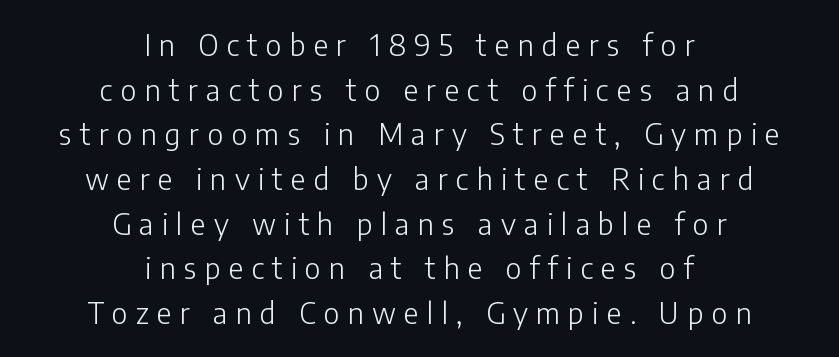
{"serif": "no", "italic": "no", "bold": "no", "weight": "light", "width": "normal", "stroke_contrast": "low", "x_height": "medium", "monospaced": "no", "underline": "no", "align": "center", "line_spacing": "normal", "line_spacing_ratio": 1.54, "letter_spacing": "wide", "letter_spacing_em": 0.28, "glyph_px": 29}
